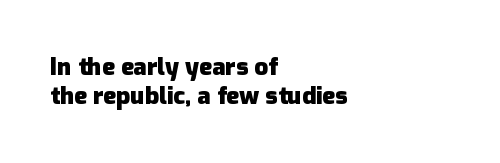
The image shows 24 px bold type, upright; set left-aligned, line spacing 1.21x, normal letter spacing, not underlined.
